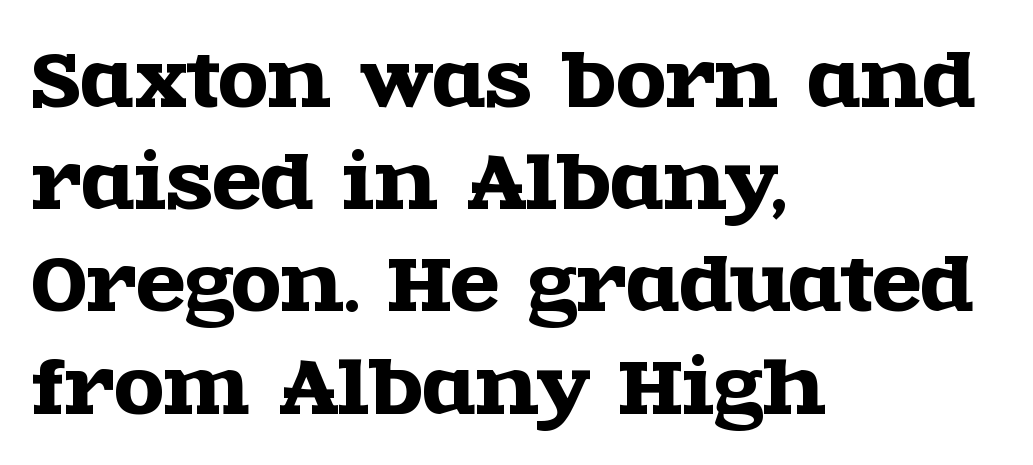
Has an underline been added? It has not. The setting favours the left margin, as ordinary paragraphs usually do. A serif font was chosen for this passage. Do the letters lean? They stand straight.
